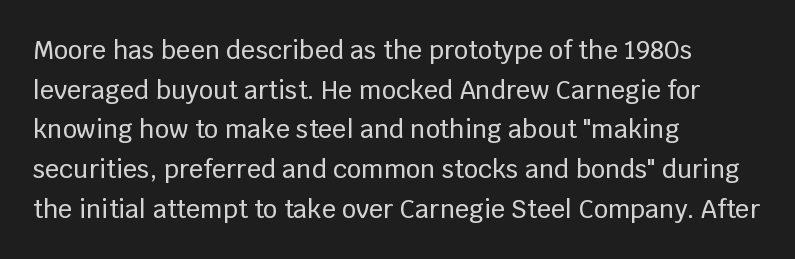
{"italic": "no", "underline": "no", "align": "left", "line_spacing": "normal", "line_spacing_ratio": 1.59, "letter_spacing": "normal", "letter_spacing_em": 0.0, "glyph_px": 25}
